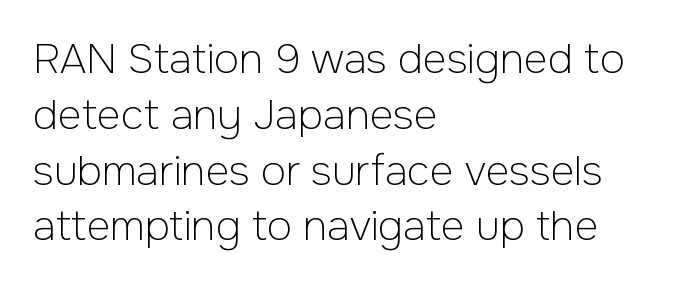
{"serif": "no", "italic": "no", "bold": "no", "weight": "light", "width": "normal", "stroke_contrast": "low", "x_height": "medium", "monospaced": "no", "underline": "no", "align": "left", "line_spacing": "normal", "line_spacing_ratio": 1.36, "letter_spacing": "normal", "letter_spacing_em": 0.0, "glyph_px": 41}
